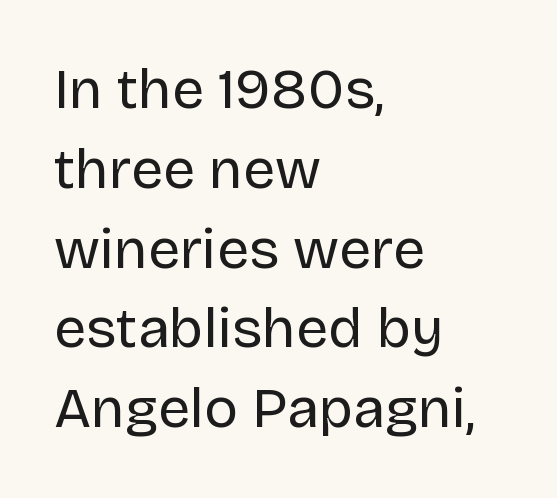
The image shows 57 px regular-weight sans-serif type, upright; set left-aligned, normal line spacing (1.4x), normal letter spacing, not underlined; low stroke contrast and a large x-height.
